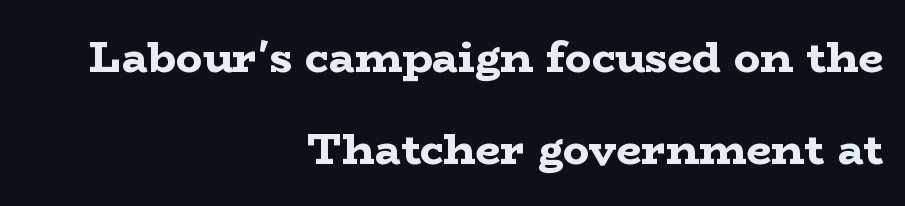
Is this a fixed-width face? No — the glyphs have proportional, varying widths. Does the lettering tilt? It doesn't — this is upright. The designer dialed line spacing up above the default. Beneath every word, the page is bare. The face used here is rendered with its standard letterfit.
